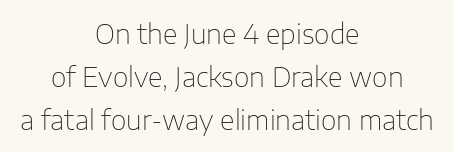
Q: Is the text bold? A: No.
Q: Is the text italic (slanted)? A: No, it is upright.
Q: Is the text underlined? A: No.
Q: How is the paragraph aligned? A: Centered.
Q: Is the spacing between letters normal or unusually wide? A: Normal.
Q: Is the spacing between lines tight, normal or loose? A: Normal.
